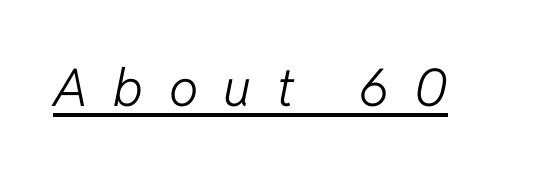
The image shows 52 px light type, italic (leaning right); set unusually wide letter spacing (+0.49 em), underlined; low stroke contrast and a medium x-height.
